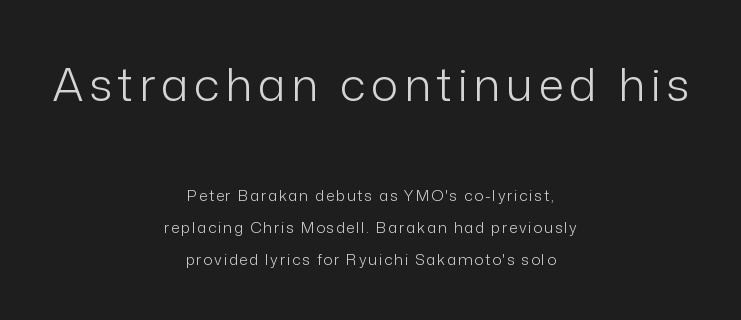
The emphasis by scale lands on block number one, above. Short and long lines alike share a common midpoint. Look at the bottom of the vertical strokes: they stop flat, with no serifs. Varying glyph widths throughout — classic text-font behaviour.
